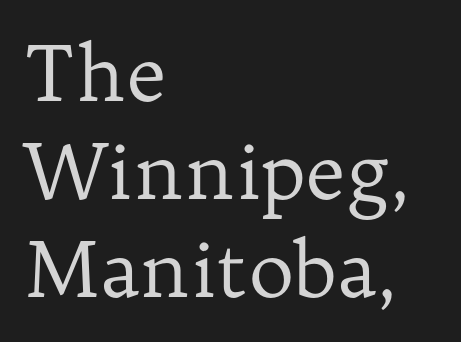
The text was rendered using a seriffed face with decorative stroke endings. The specimen omits any rule beneath the text block's lines. The characters are drawn with everyday or finer stroke widths. The horizontal fit of the characters is conventional and even. Notice how the stems are strictly vertical — no italics here. The compositor pushed each line to the left boundary.
